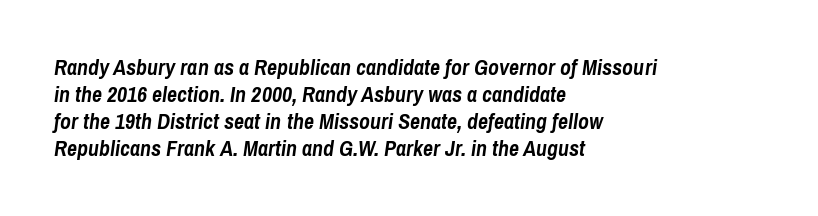
{"italic": "yes", "lean": "right", "slant_degrees": 8, "bold": "yes", "underline": "no", "align": "left", "line_spacing_ratio": 1.23, "letter_spacing": "normal", "letter_spacing_em": 0.0, "glyph_px": 22}
